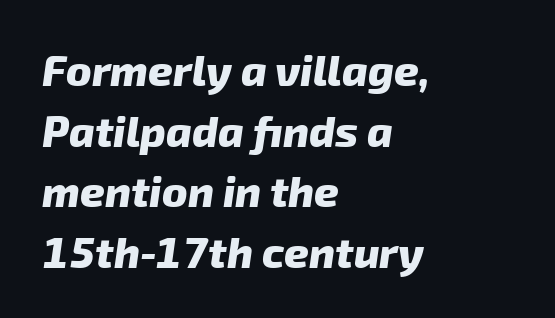
The image shows 43 px heavy sans-serif type; set left-aligned, normal line spacing (1.41x), normal letter spacing, not underlined; low stroke contrast and a medium x-height.
